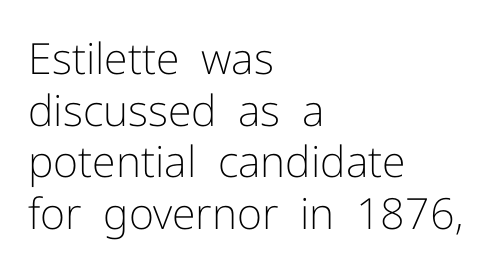
Note the varied advance widths — an 'i' is clearly narrower than an 'm'. The characters display no serif detailing; their extremities are plain. The paragraph shown leans on its left margin. Quick note: underline off. The font sits on the lighter half of the weight spectrum, regular included. This rendering leaves character spacing at its baseline value.
